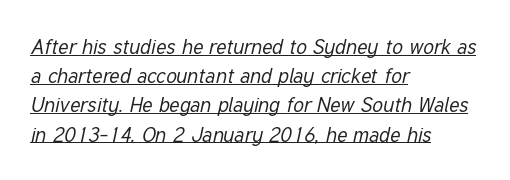
Nothing heavy about these letters — not bold at all. Is there an underline? Yes — a line sits under the letters. This rendering leaves character spacing at its baseline value. Interline gaps are of average width in this sample.
